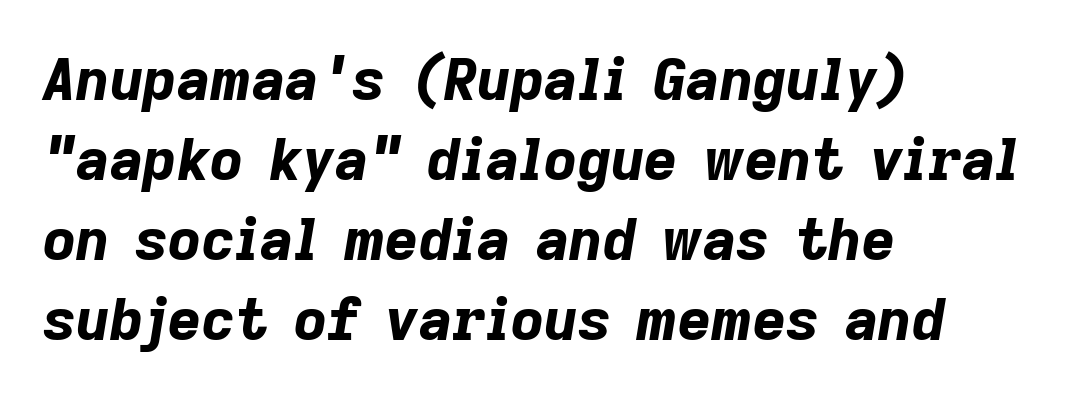
Q: Is the text bold? A: Yes.
Q: Is the text italic (slanted)? A: Yes, it leans right by about 9 degrees.
Q: Is the text underlined? A: No.
Q: How is the paragraph aligned? A: Left-aligned.
Q: Is the spacing between letters normal or unusually wide? A: Normal.
Q: Is the spacing between lines tight, normal or loose? A: Normal.
Q: Width (condensed, normal, or wide)? A: Normal.
Q: Stroke contrast? A: Low.
Q: x-height? A: Medium.
Q: Monospaced? A: No.
